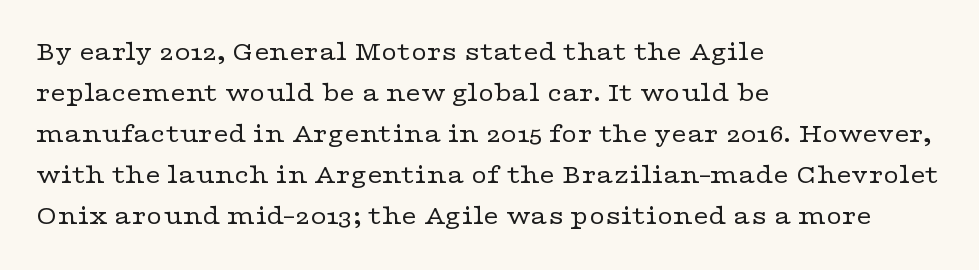
Q: Is the text bold? A: No.
Q: Is the text italic (slanted)? A: No, it is upright.
Q: Is the text underlined? A: No.
Q: How is the paragraph aligned? A: Left-aligned.
Q: Is the spacing between letters normal or unusually wide? A: Normal.
Q: Is the spacing between lines tight, normal or loose? A: Normal.
